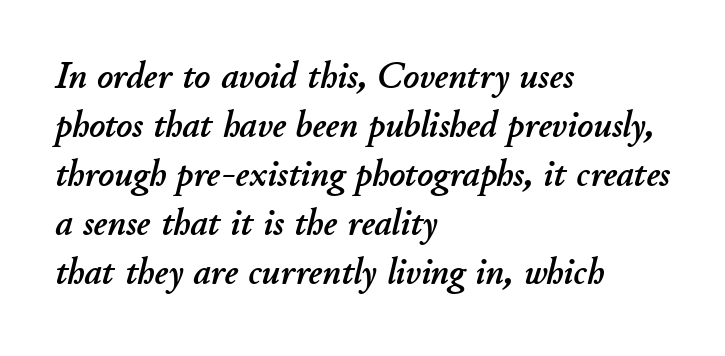
The image shows 38 px text type, italic (leaning right); set left-aligned, normal line spacing (1.29x), normal letter spacing, not underlined; low stroke contrast and a small x-height.
